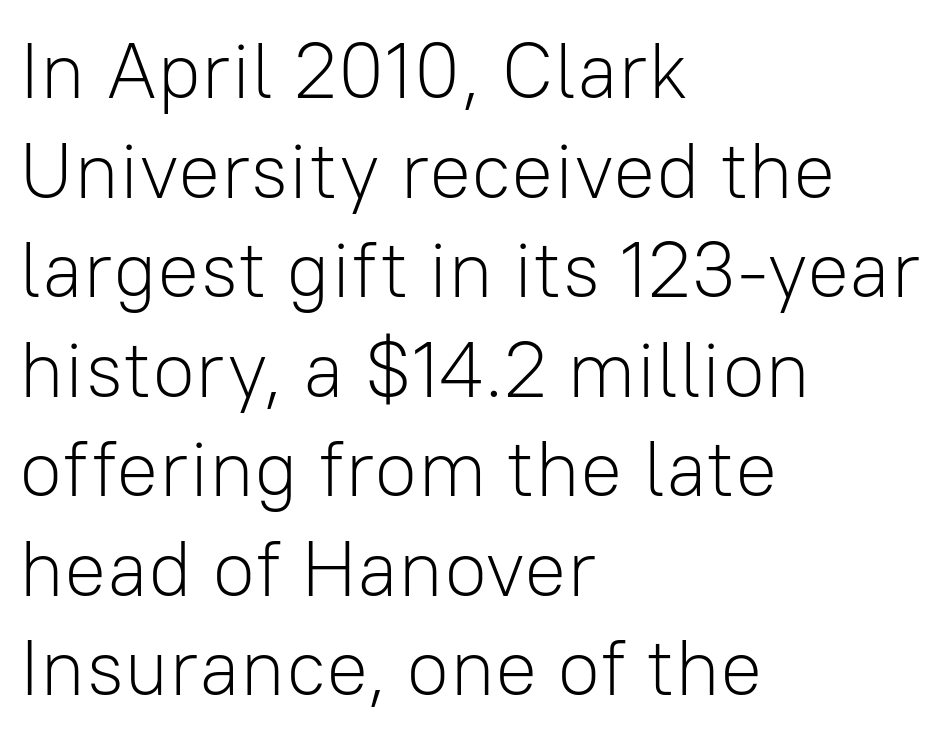
Q: Is the text bold? A: No.
Q: Is the text italic (slanted)? A: No, it is upright.
Q: Is the typeface a serif or a sans-serif typeface? A: Sans-serif.
Q: Is the text underlined? A: No.
Q: How is the paragraph aligned? A: Left-aligned.
Q: Is the spacing between letters normal or unusually wide? A: Normal.
Q: Is the spacing between lines tight, normal or loose? A: Normal.
Q: Width (condensed, normal, or wide)? A: Normal.
Q: Stroke contrast? A: Low.
Q: x-height? A: Medium.
Q: Monospaced? A: No.
